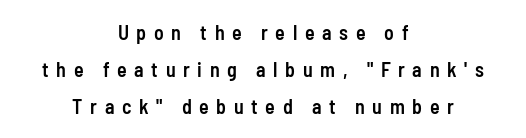
Q: Is the text bold? A: Semi-bold.
Q: Is the text italic (slanted)? A: No, it is upright.
Q: Is the text underlined? A: No.
Q: How is the paragraph aligned? A: Centered.
Q: Is the spacing between letters normal or unusually wide? A: Unusually wide.
